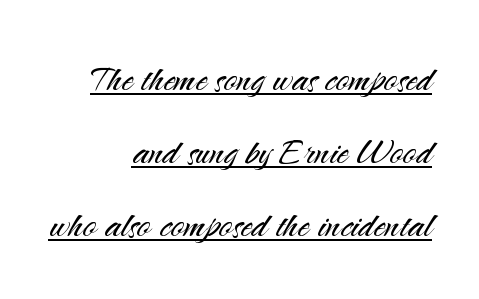
Each stroke keeps to a modest, everyday thickness or less. Successive baselines arrive at the customary interval. How are the letters spaced? Ordinarily, with no added tracking. Honestly, the underline is the first thing you notice here.
